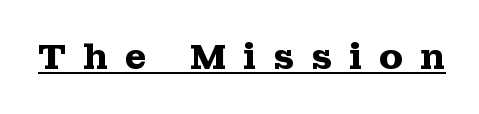
The lettering stays uniformly vertical, giving the passage a roman look. Glyph-to-glyph distance is far greater than everyday printed text. Is there an underline? Yes — a line sits under the letters. Proportional: the letters do not fall into vertical columns. A serif font was chosen for this passage.
